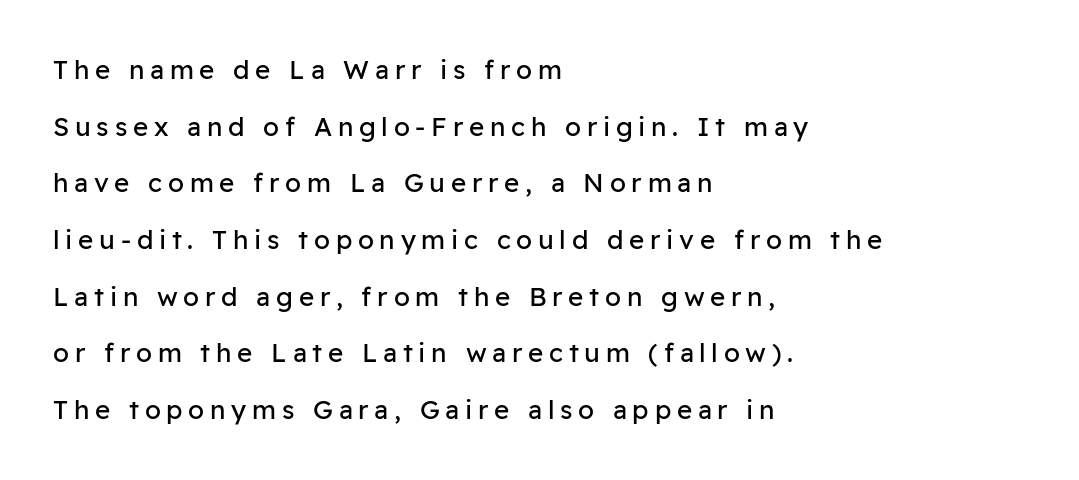
The image shows 26 px text type, upright; set left-aligned, loose line spacing (2.18x), unusually wide letter spacing (+0.22 em), not underlined.
